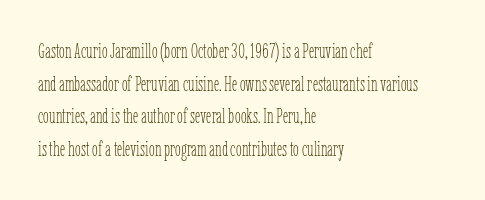
{"italic": "no", "bold": "no", "underline": "no", "align": "left", "line_spacing": "normal", "line_spacing_ratio": 1.55, "letter_spacing": "normal", "letter_spacing_em": 0.0, "glyph_px": 21}
